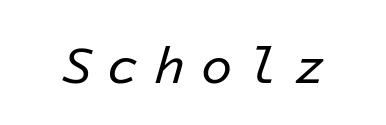
The image shows 51 px regular-weight type, italic (leaning right); set unusually wide letter spacing (+0.3 em), not underlined; low stroke contrast and a medium x-height.
